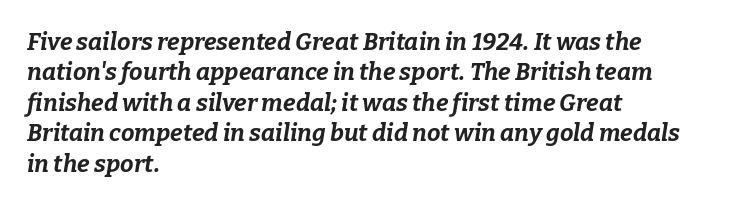
Regular leading. Italic: yes, the glyphs are oblique. Letters rest on an invisible, unmarked baseline. No extra tracking has been applied to these lines.
